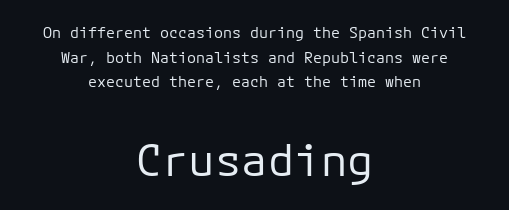
The designer gave the closing block more size than the opening block. The foot of each line stays bare and open. This is roman type, the default non-slanted kind. Check where the strokes stop: nothing finishes them off — pure sans.
